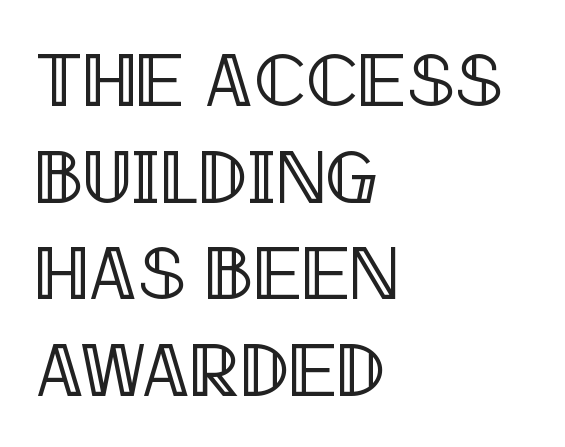
{"italic": "no", "width": "condensed", "x_height": "large", "monospaced": "no", "underline": "no", "align": "left", "line_spacing": "normal", "line_spacing_ratio": 1.27, "letter_spacing": "normal", "letter_spacing_em": 0.0, "glyph_px": 76}
